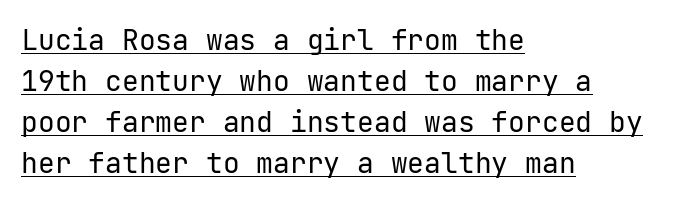
The image shows 28 px regular-weight sans-serif type, upright; set left-aligned, normal line spacing (1.46x), normal letter spacing, underlined; low stroke contrast and a medium x-height.
